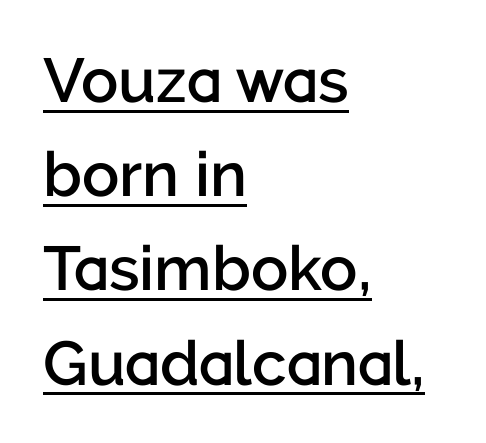
In terms of letterspacing, this is plain default setting. The letters are semibold — heavier than regular but short of a full bold. The rendering uses natural spacing where letterforms have individual widths. Check the space under the baseline: a stroke is drawn there. The block of text has a typical density, with ordinary space between rows. Casual observation: everything's shoved over to the left.
